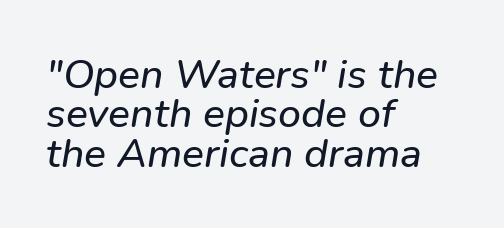
Check under the words: just untouched page. Observe the absence of serifs on each vertical stroke in this sample. The letters sit at their default tracking, neither squeezed nor spread. Varying glyph widths throughout — classic text-font behaviour. Reading down the column, the eye jumps only a short way to each next line.
